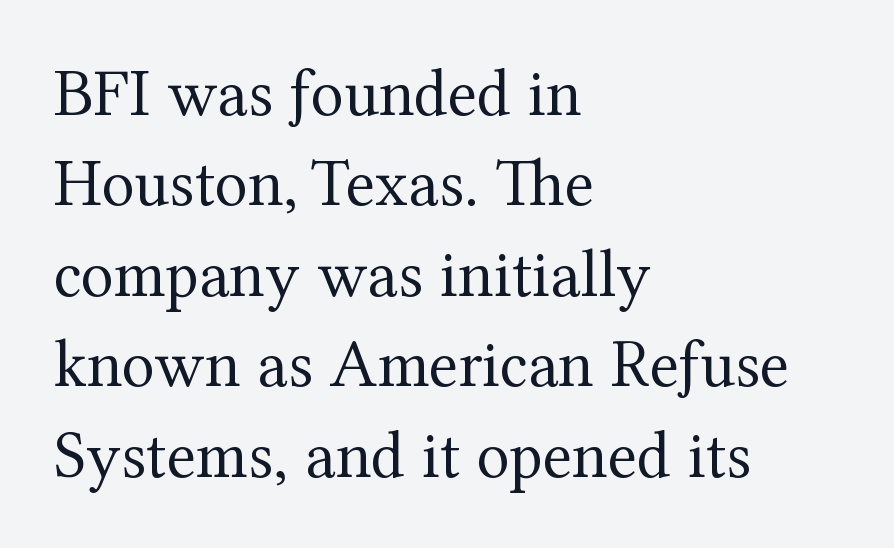
The image shows 68 px regular-weight serif type, upright; set left-aligned, normal line spacing (1.33x), normal letter spacing, not underlined; medium stroke contrast and a medium x-height.
